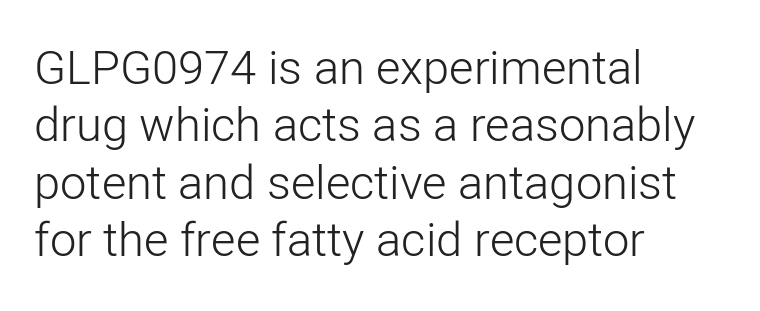
{"serif": "no", "italic": "no", "bold": "no", "weight": "light", "width": "normal", "stroke_contrast": "low", "x_height": "medium", "monospaced": "no", "underline": "no", "align": "left", "line_spacing_ratio": 1.22, "letter_spacing": "normal", "letter_spacing_em": 0.0, "glyph_px": 47}
